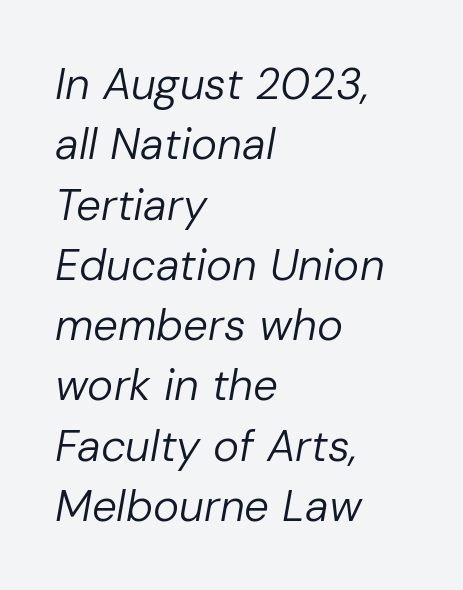
Here the glyphs are tracked normally, forming tight word shapes. A student would call this left alignment; a typographer would say flush left, rag right. A bare baseline throughout the passage. A typesetter would call this leading conventional body-copy spacing. Bold? No — there's no thickening of the strokes. Looks like regular typesetting: each glyph gets only the width it needs.
